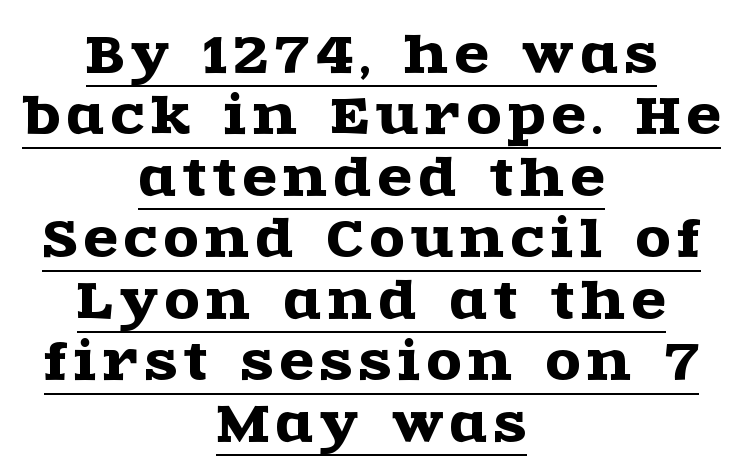
{"serif": "yes", "italic": "no", "width": "wide", "x_height": "large", "monospaced": "no", "underline": "yes", "align": "center", "line_spacing_ratio": 1.23, "glyph_px": 50}
